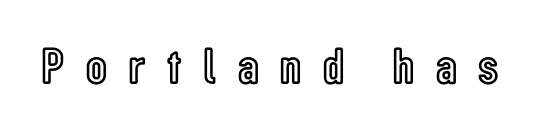
Lines of text with bare space underneath. In terms of letterspacing, this is a distinctly airy, spread setting. Spacing verdict: proportional, widths tailored to each character. This is the regular roman posture of the typeface.
